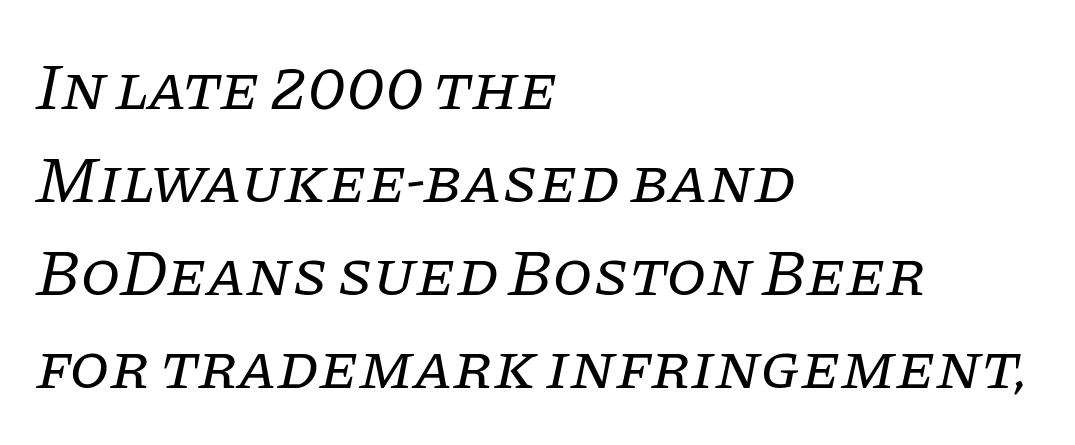
The image shows 65 px regular-weight serif type, italic (leaning right); set left-aligned, normal line spacing (1.43x), normal letter spacing, not underlined; low stroke contrast and a large x-height.
